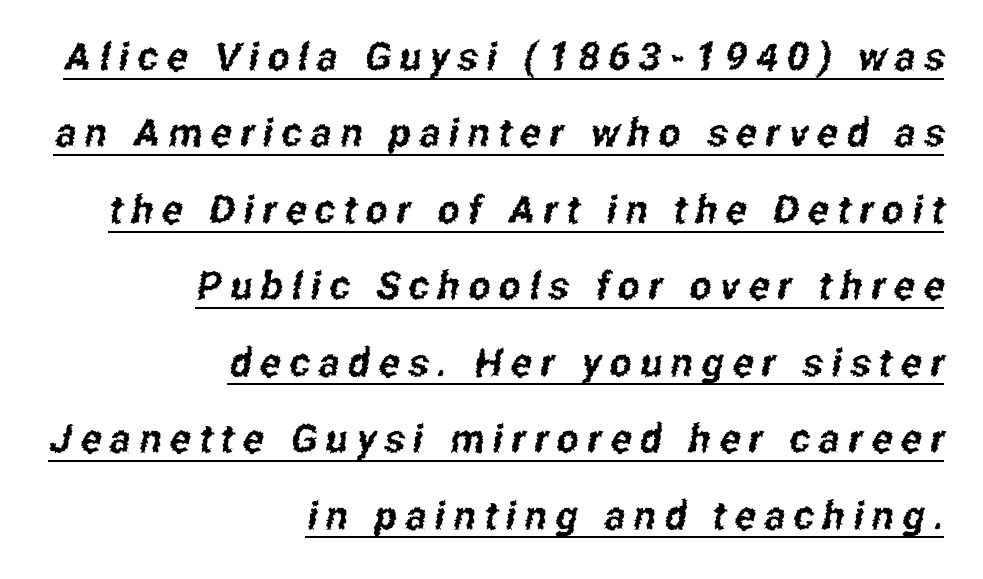
{"serif": "no", "width": "condensed", "stroke_contrast": "low", "x_height": "medium", "monospaced": "no", "underline": "yes", "align": "right", "line_spacing": "loose", "line_spacing_ratio": 1.96, "letter_spacing": "wide", "letter_spacing_em": 0.22, "glyph_px": 39}
